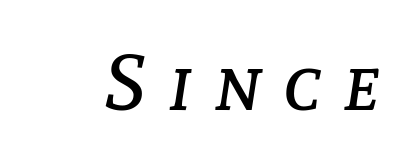
The image shows 77 px regular-weight type, italic (leaning right); set unusually wide letter spacing (+0.29 em), not underlined; low stroke contrast and a medium x-height.
